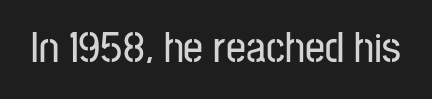
The image shows 44 px condensed sans-serif type, upright; set normal letter spacing, not underlined; low stroke contrast and a medium x-height.
